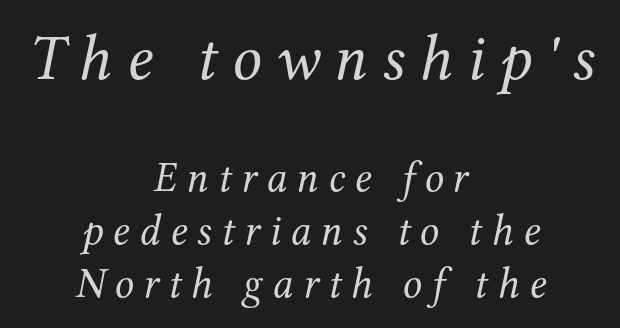
{"serif": "yes", "italic": "yes", "lean": "right", "slant_degrees": 12, "bold": "no", "weight": "regular", "width": "normal", "stroke_contrast": "medium", "x_height": "medium", "monospaced": "no", "underline": "no", "align": "center", "line_spacing_ratio": 1.23, "letter_spacing": "wide", "letter_spacing_em": 0.22, "larger_block": "first", "size_ratio": 1.51, "glyph_px": 65}
